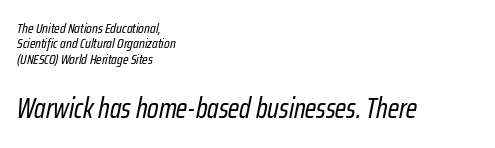
Is this a fixed-width face? No — the glyphs have proportional, varying widths. The font is comparable to plain body text, perhaps lighter. When letters slant like this, we call the style italic. The leading is snug, giving the passage a crowded texture.
